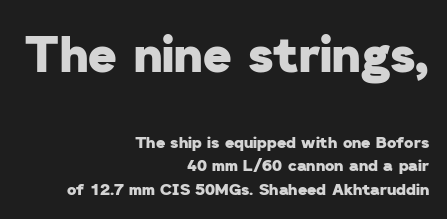
The image shows 49 px heavy sans-serif type; set right-aligned, normal line spacing (1.48x), normal letter spacing, not underlined; the first (top) block is 3.06x larger; low stroke contrast and a medium x-height.
